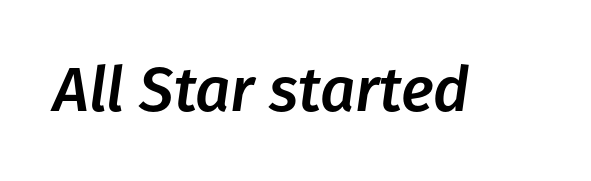
{"italic": "yes", "lean": "right", "slant_degrees": 8, "width": "normal", "stroke_contrast": "low", "x_height": "medium", "monospaced": "no", "underline": "no", "letter_spacing": "normal", "letter_spacing_em": 0.0, "glyph_px": 62}
